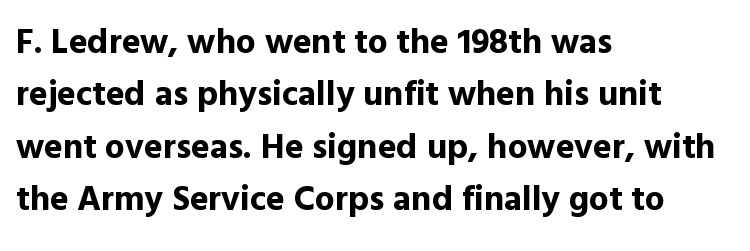
{"serif": "no", "italic": "no", "bold": "yes", "weight": "bold", "width": "normal", "x_height": "medium", "monospaced": "no", "underline": "no", "align": "left", "line_spacing": "normal", "line_spacing_ratio": 1.5, "letter_spacing": "normal", "letter_spacing_em": 0.0, "glyph_px": 35}
